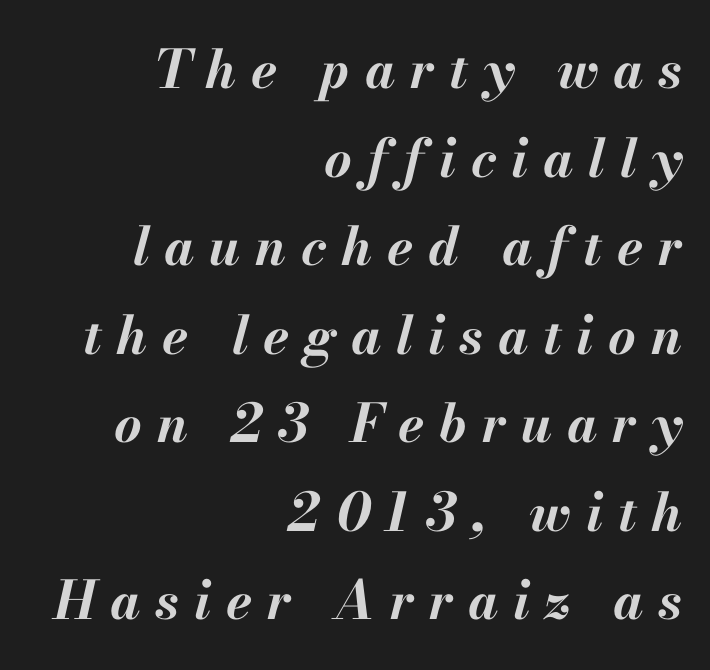
Underlining? Definitely not there. The ragged edge is on the left, which tells us the setting is flush right. If you drew a line through each stem, it would be angled. Typesetter's note: full bold, strokes at maximum text heaviness. Think of a printed novel: that variable character pitch is what you see here. Each word looks stretched out because of the extra space between its letters.
